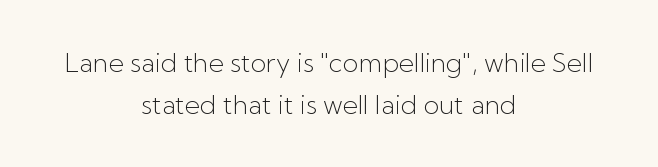
The image shows 26 px text type, upright; set centered, normal line spacing (1.61x), normal letter spacing, not underlined.
